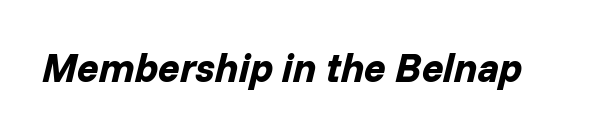
The letters advance in unequal steps, a hallmark of proportional type. Typographic density is high because the face is bold. This is oblique type, the kind used for emphasis or titles. Descenders hang freely into open space. This sample uses plain, unmodified letter spacing.
